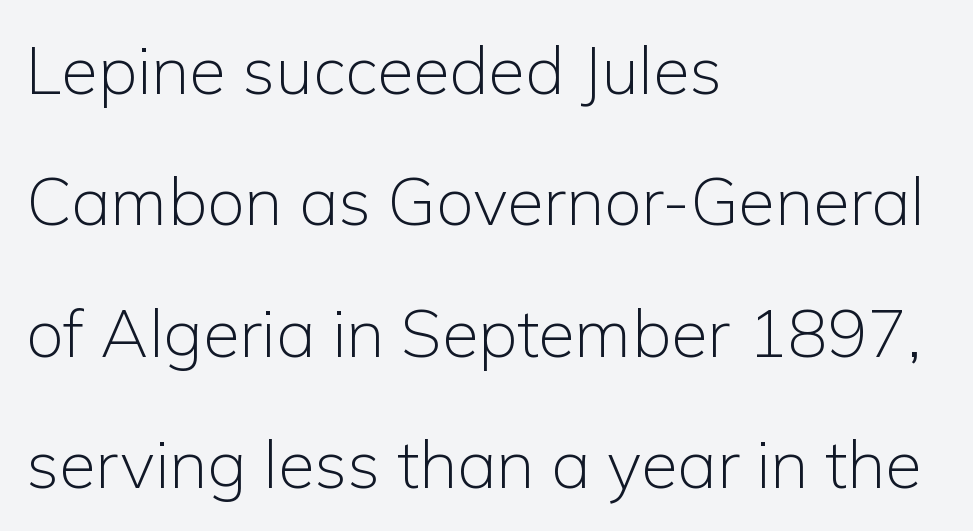
The image shows 67 px light sans-serif type, upright; set left-aligned, loose line spacing (1.96x), normal letter spacing, not underlined; low stroke contrast and a medium x-height.
